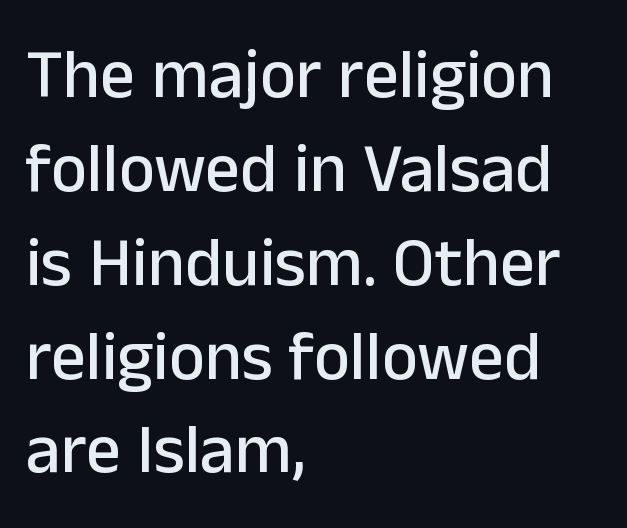
The image shows 69 px sans-serif type, upright; set left-aligned, normal line spacing (1.36x), normal letter spacing, not underlined; low stroke contrast and a medium x-height.
